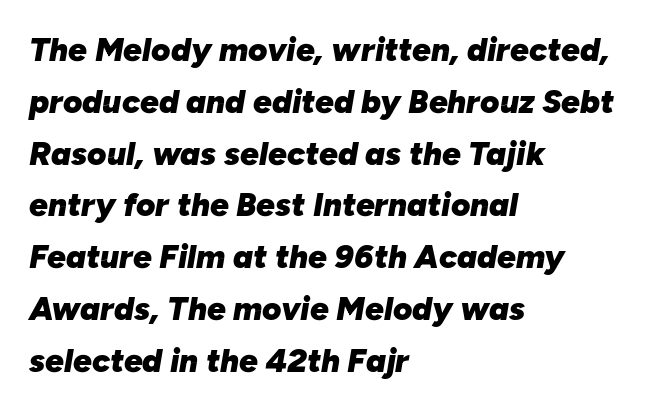
The image shows 33 px heavy type, italic (leaning right); set left-aligned, normal line spacing (1.57x), normal letter spacing, not underlined; low stroke contrast and a medium x-height.
